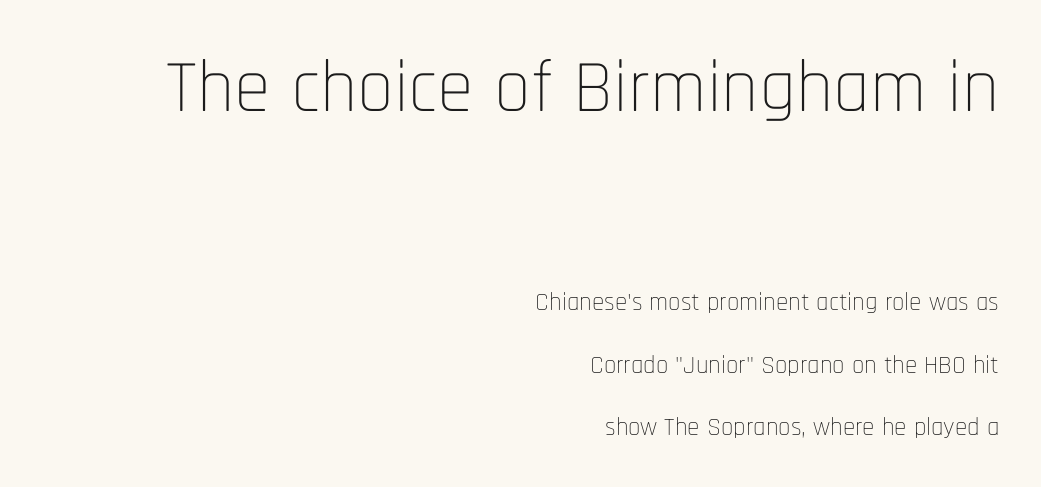
The image shows 74 px thin, condensed sans-serif type, upright; set right-aligned, loose line spacing (2.5x), normal letter spacing, not underlined; the first (top) block is 2.96x larger; low stroke contrast and a large x-height.
